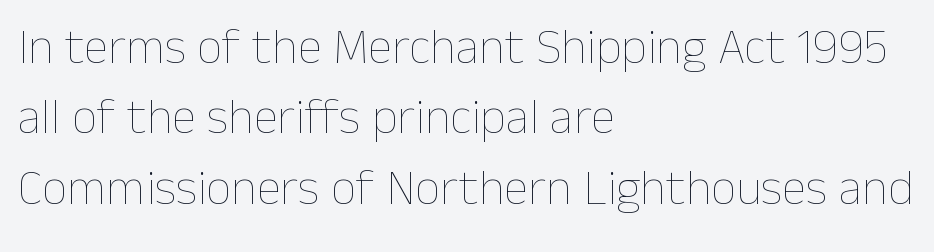
The passage shown is typed in a proportional face where columns would drift. Posture: straight, roman, zero tilt. Students, note that the glyphs here touch the page at normal intervals. The space between consecutive lines is moderate. In CSS terms this would be text-align: left.
